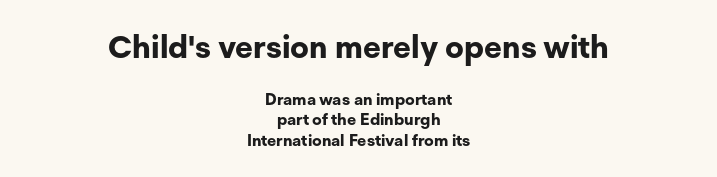
Q: Is the text bold? A: Yes.
Q: Is the text italic (slanted)? A: No, it is upright.
Q: Is the typeface a serif or a sans-serif typeface? A: Sans-serif.
Q: Is the text underlined? A: No.
Q: How is the paragraph aligned? A: Centered.
Q: Is the spacing between letters normal or unusually wide? A: Normal.
Q: Is the spacing between lines tight, normal or loose? A: Normal.
Q: Which block of text is set in a larger size, the first (top) or the second (bottom)? A: The first (top) one.
Q: Width (condensed, normal, or wide)? A: Normal.
Q: Stroke contrast? A: Low.
Q: x-height? A: Medium.
Q: Monospaced? A: No.
